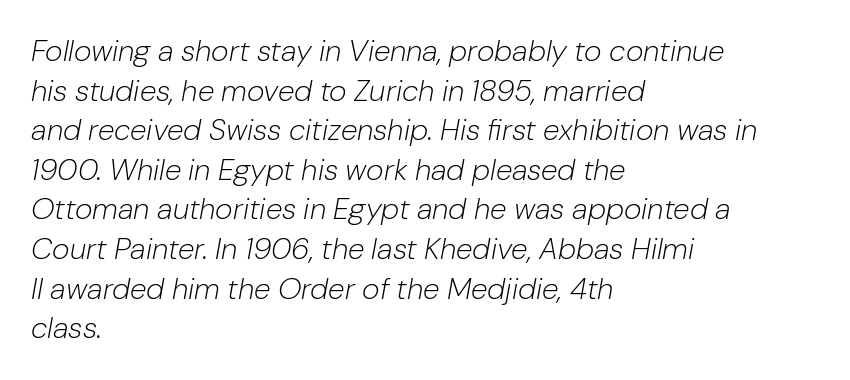
The image shows 30 px light type, italic (leaning right); set left-aligned, normal line spacing (1.32x), normal letter spacing, not underlined; low stroke contrast and a medium x-height.
